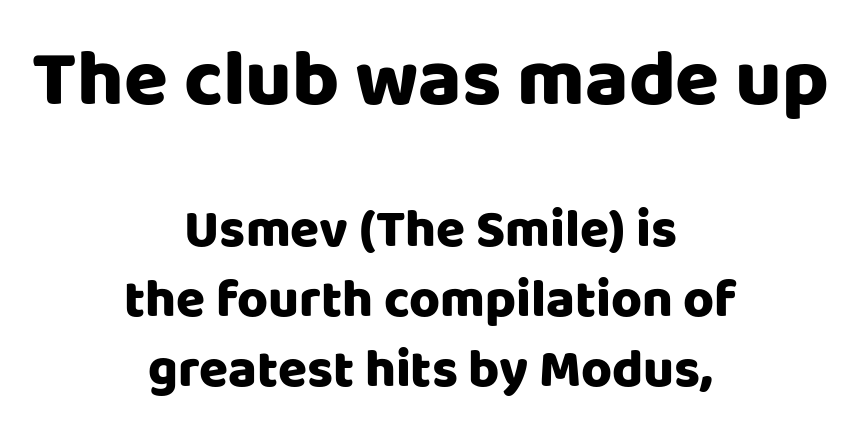
Line starts and ends both wander, symmetrically. How are the letters spaced? Ordinarily, with no added tracking. Caption: upper text group enlarged, lower text group reduced. A full-strength bold gives these letters their thick strokes. Unlike italic type, these characters show no tilt at all. A clean baseline with only descenders dipping below it.
